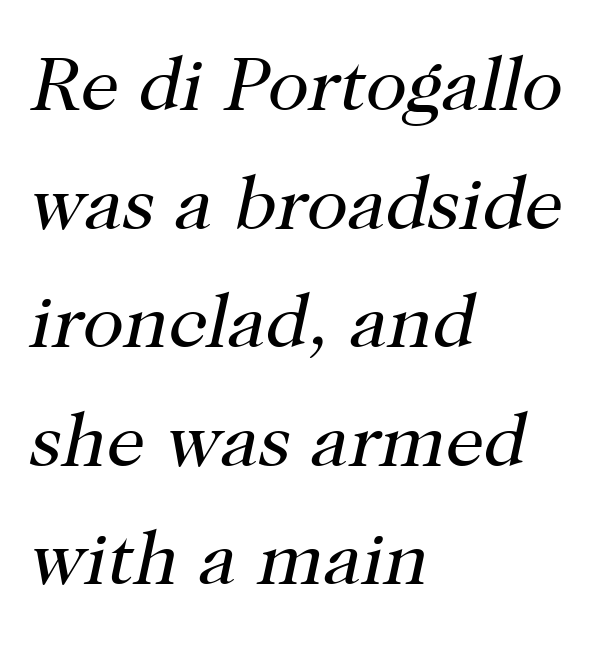
Little horizontal feet cap the strokes, marking this as serif type. The rows are spaced the way most documents space them. Underline: absent. The glyphs look as if they've been sheared to an angle. The passage shown is typed in a proportional face where columns would drift.
